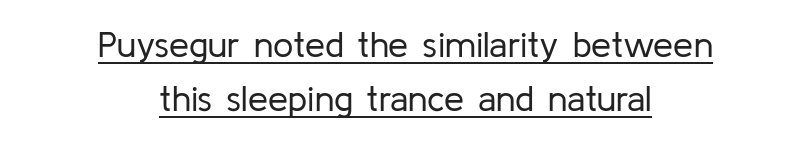
The image shows 36 px regular-weight sans-serif type, upright; set centered, normal line spacing (1.49x), normal letter spacing, underlined; low stroke contrast and a medium x-height.
